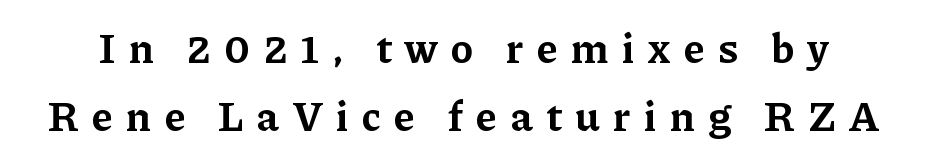
Q: Is the text bold? A: Yes.
Q: Is the text italic (slanted)? A: No, it is upright.
Q: Is the typeface a serif or a sans-serif typeface? A: Serif.
Q: Is the text underlined? A: No.
Q: Is the spacing between letters normal or unusually wide? A: Unusually wide.
Q: Is the spacing between lines tight, normal or loose? A: Normal.
Q: Width (condensed, normal, or wide)? A: Normal.
Q: Stroke contrast? A: Low.
Q: x-height? A: Medium.
Q: Monospaced? A: No.
